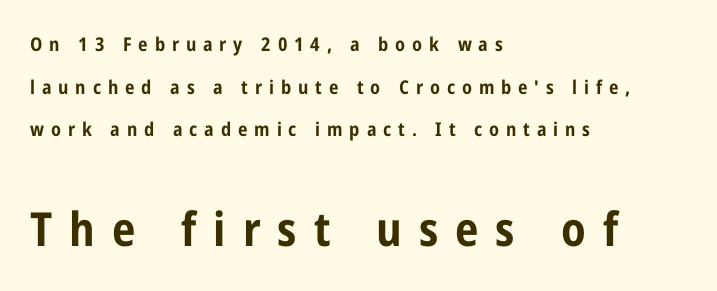
Q: Is the text bold? A: Yes.
Q: Is the text italic (slanted)? A: No, it is upright.
Q: Is the typeface a serif or a sans-serif typeface? A: Sans-serif.
Q: Is the text underlined? A: No.
Q: How is the paragraph aligned? A: Left-aligned.
Q: Is the spacing between letters normal or unusually wide? A: Unusually wide.
Q: Is the spacing between lines tight, normal or loose? A: Loose.
Q: Which block of text is set in a larger size, the first (top) or the second (bottom)? A: The second (bottom) one.
Q: Width (condensed, normal, or wide)? A: Condensed.
Q: Stroke contrast? A: Low.
Q: x-height? A: Medium.
Q: Monospaced? A: No.
